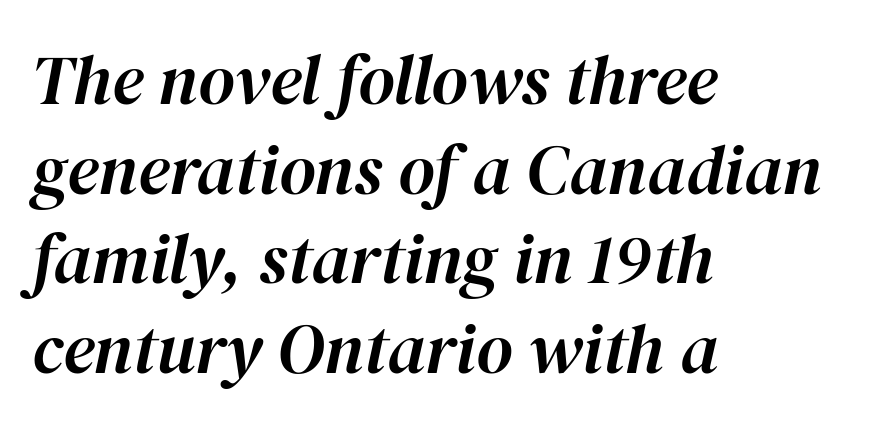
The rendering uses natural spacing where letterforms have individual widths. A normal amount of white space separates one row of letters from the next. The text block is weighted toward the left margin, trailing off unevenly rightward. The space directly below the letters is spotless. The passage shown has conventional tracking throughout.
